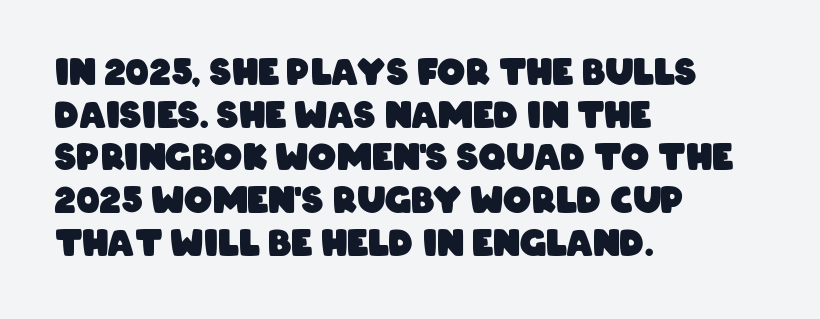
Line starts are locked; line ends wander. Is this a fixed-width face? No — the glyphs have proportional, varying widths. The passage shown is not underscored anywhere. Standard letterfit; no display-style spreading of the glyphs. This rendering employs a face without finishing strokes, i.e., a sans-serif. Heavy-handed strokes throughout: this text is bold.
